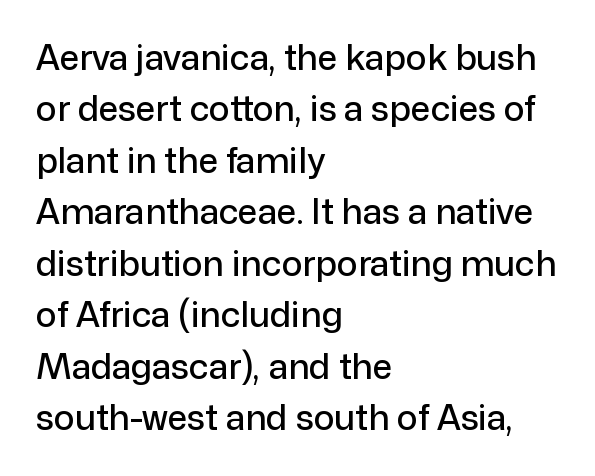
These lines keep a tight, regular rhythm from letter to letter. Teacher's note: observe the even left margin — that is flush-left alignment. Check the space under the baseline: it is left empty. Each letter's strokes conclude bluntly, with no projecting serifs. Is this a fixed-width face? No — the glyphs have proportional, varying widths.
